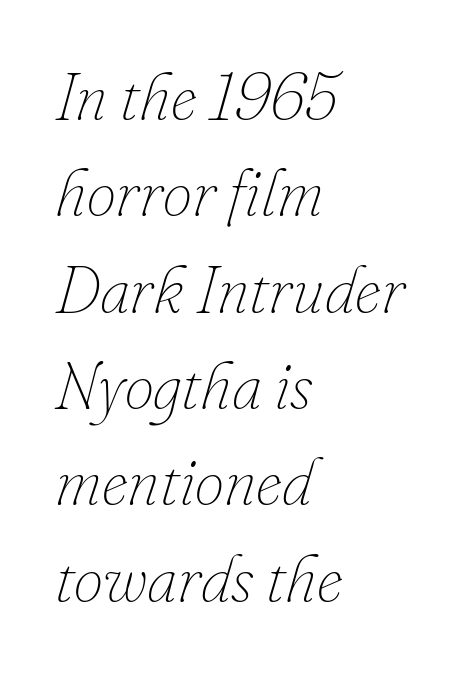
The image shows 66 px thin type, italic (leaning right); set left-aligned, normal line spacing (1.46x), normal letter spacing, not underlined; low stroke contrast and a small x-height.
